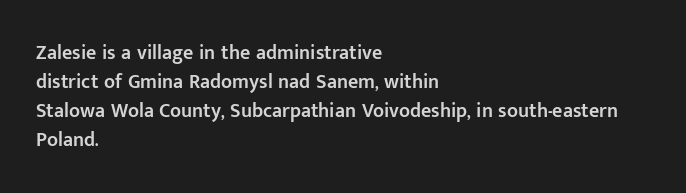
The typography opts for an upright posture over an oblique one. Descenders hang freely into open space. These lines sit exactly where default settings would place them. Stroke thickness is moderately raised; the sample reads as semibold. What stands out about the letter spacing? Nothing — it is the standard amount.
